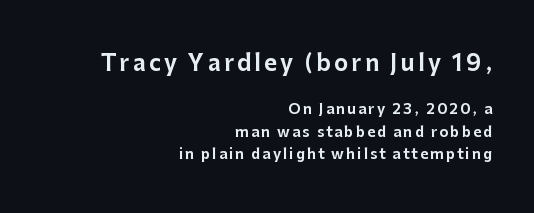
Q: Is the text italic (slanted)? A: No, it is upright.
Q: Is the text underlined? A: No.
Q: How is the paragraph aligned? A: Right-aligned.
Q: Is the spacing between lines tight, normal or loose? A: Normal.
Q: Which block of text is set in a larger size, the first (top) or the second (bottom)? A: The first (top) one.
